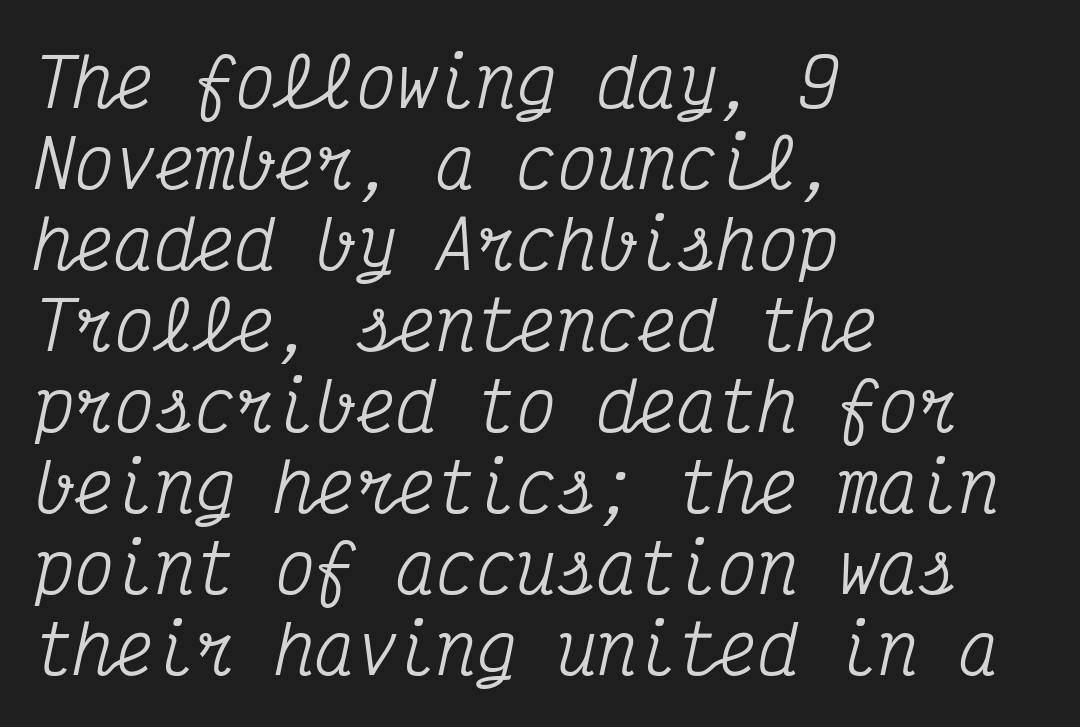
The image shows 67 px condensed serif type, italic (leaning right), monospaced; set left-aligned, line spacing 1.21x, normal letter spacing, not underlined; medium stroke contrast and a medium x-height.
